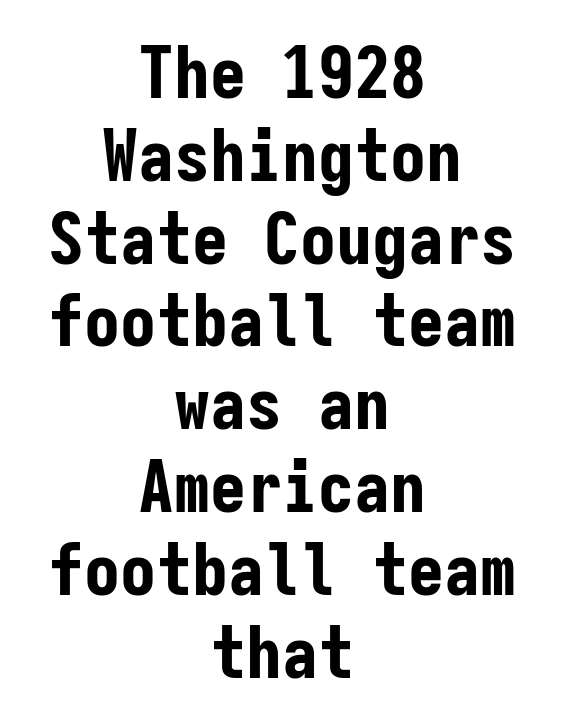
Spacing verdict: monospaced, one width for all characters. Each line is balanced around a shared central axis. This is roman type, the default non-slanted kind. Leading: reduced. The space directly below the letters is spotless.
